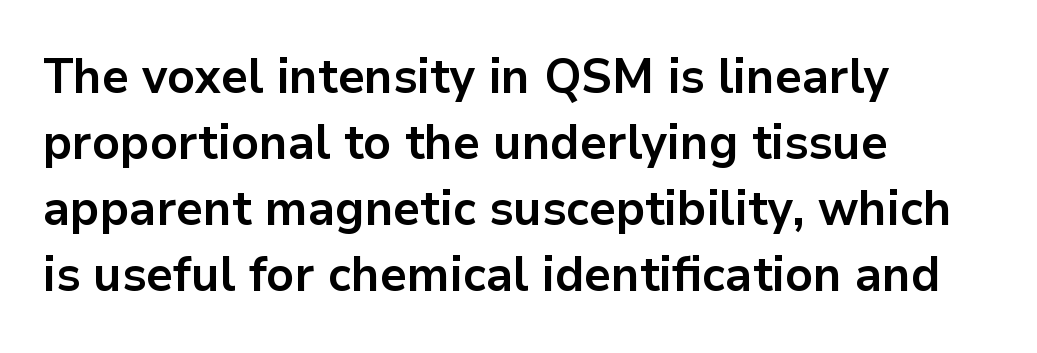
Horizontally, the lines are justified to the leading edge only. Interline gaps are of average width in this sample. The axis of the letterforms is exactly vertical. Does the weight exceed regular? Yes, all the way to bold. The horizontal fit of the characters is conventional and even.
